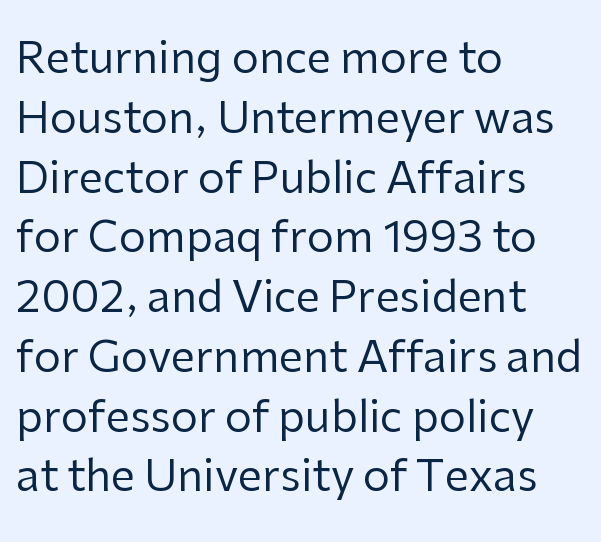
Q: Is the text bold? A: No.
Q: Is the text italic (slanted)? A: No, it is upright.
Q: Is the typeface a serif or a sans-serif typeface? A: Sans-serif.
Q: Is the text underlined? A: No.
Q: How is the paragraph aligned? A: Left-aligned.
Q: Is the spacing between letters normal or unusually wide? A: Normal.
Q: Is the spacing between lines tight, normal or loose? A: Normal.
Q: Width (condensed, normal, or wide)? A: Normal.
Q: Stroke contrast? A: Low.
Q: x-height? A: Medium.
Q: Monospaced? A: No.
